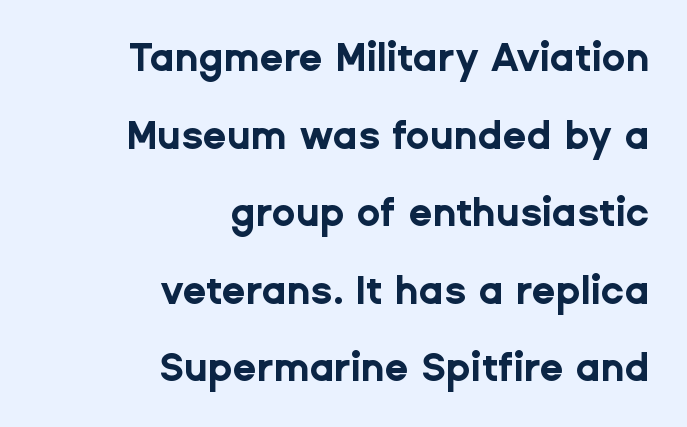
{"serif": "no", "italic": "no", "bold": "yes", "weight": "bold", "width": "normal", "stroke_contrast": "low", "x_height": "medium", "monospaced": "no", "underline": "no", "align": "right", "line_spacing": "loose", "line_spacing_ratio": 1.99, "letter_spacing": "normal", "letter_spacing_em": 0.0, "glyph_px": 39}
